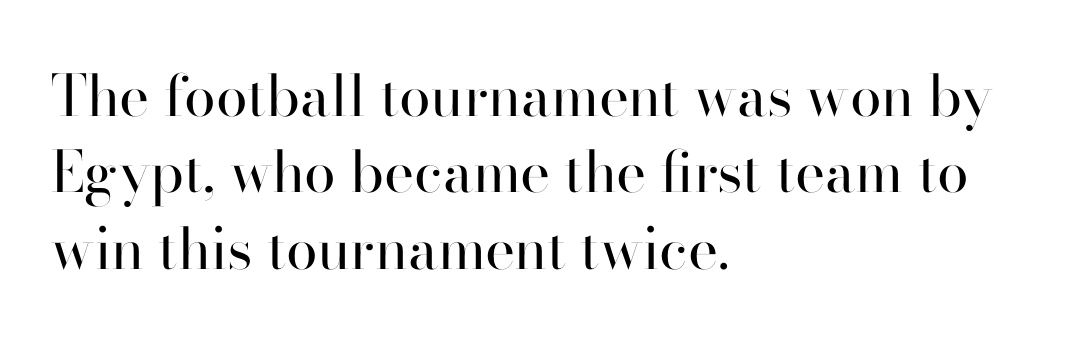
The image shows 57 px regular-weight sans-serif type, upright; set left-aligned, normal line spacing (1.34x), normal letter spacing, not underlined; high stroke contrast and a small x-height.
